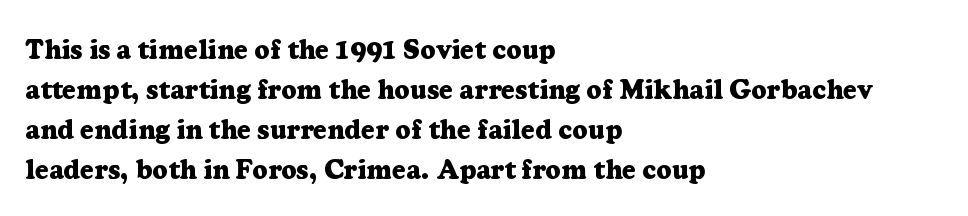
Q: Is the text bold? A: Yes.
Q: Is the text italic (slanted)? A: No, it is upright.
Q: Is the text underlined? A: No.
Q: How is the paragraph aligned? A: Left-aligned.
Q: Is the spacing between letters normal or unusually wide? A: Normal.
Q: Is the spacing between lines tight, normal or loose? A: Normal.
